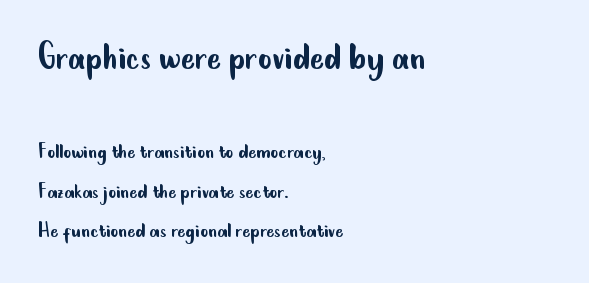
{"serif": "no", "italic": "no", "bold": "no", "weight": "regular", "width": "condensed", "stroke_contrast": "low", "x_height": "small", "monospaced": "no", "underline": "no", "align": "left", "line_spacing": "normal", "line_spacing_ratio": 1.64, "letter_spacing": "normal", "letter_spacing_em": 0.0, "larger_block": "first", "size_ratio": 1.75, "glyph_px": 42}
